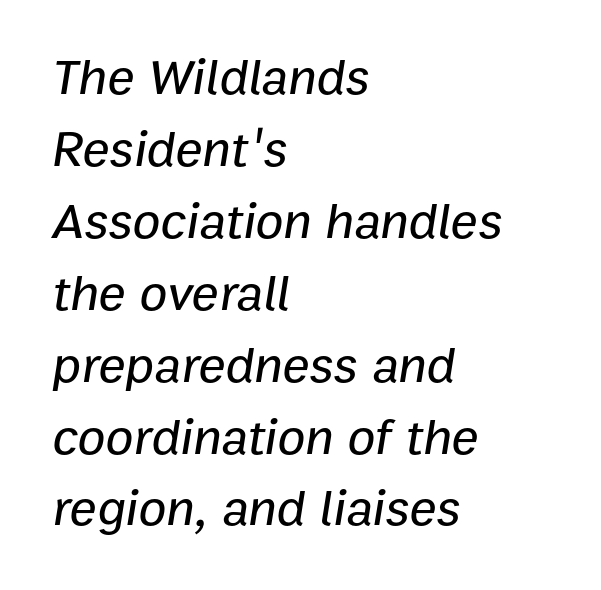
Line spacing here is normal. Does the lettering tilt? It does — this is italic. Bare-footed words on every line. Think of a printed novel: that variable character pitch is what you see here. Nobody touched the tracking dial on this one. Teacher's note: observe the even left margin — that is flush-left alignment.
